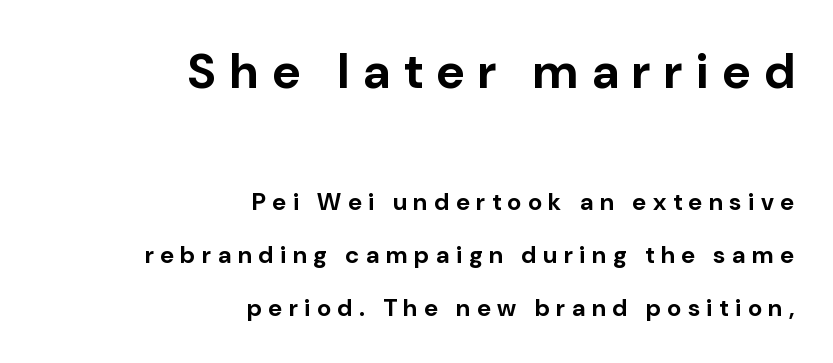
The upper block of text is set noticeably larger than the block beneath it. The rendering uses natural spacing where letterforms have individual widths. The rendering uses a bold face; every stroke is thick and dark. The type is letterspaced generously, with wide tracking. The typesetter chose a ragged-left arrangement here. Type style note: lacks serifs.
